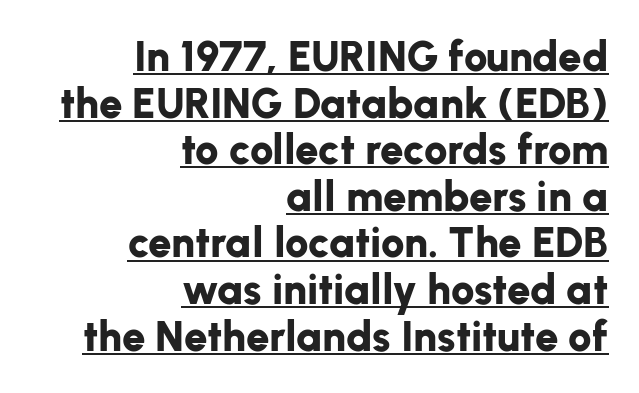
{"serif": "no", "italic": "no", "bold": "yes", "weight": "bold", "width": "normal", "stroke_contrast": "low", "x_height": "medium", "monospaced": "no", "underline": "yes", "align": "right", "line_spacing": "tight", "line_spacing_ratio": 1.11, "letter_spacing": "normal", "letter_spacing_em": 0.0, "glyph_px": 42}
